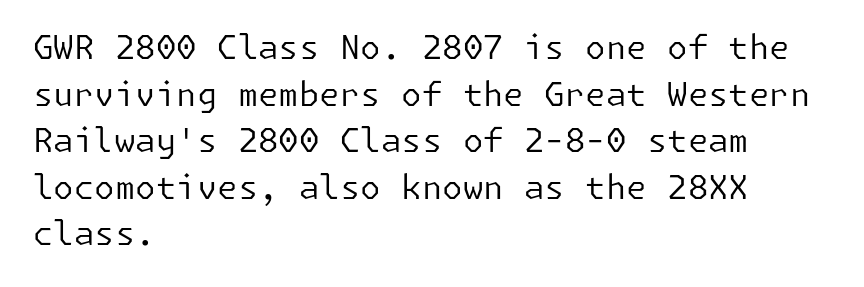
{"serif": "no", "italic": "no", "bold": "no", "weight": "regular", "width": "normal", "stroke_contrast": "low", "x_height": "medium", "underline": "no", "align": "left", "line_spacing": "normal", "line_spacing_ratio": 1.41, "letter_spacing": "normal", "letter_spacing_em": 0.0, "glyph_px": 33}
